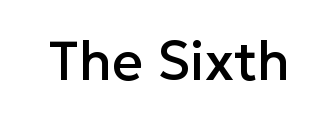
Check under the words: just untouched page. Observe the ordinary spacing: letters are neighbours, not strangers. The type family on display is of the sans-serif kind. Here the designer chose a conventional face with non-uniform glyph widths. The typography opts for an upright posture over an oblique one.
